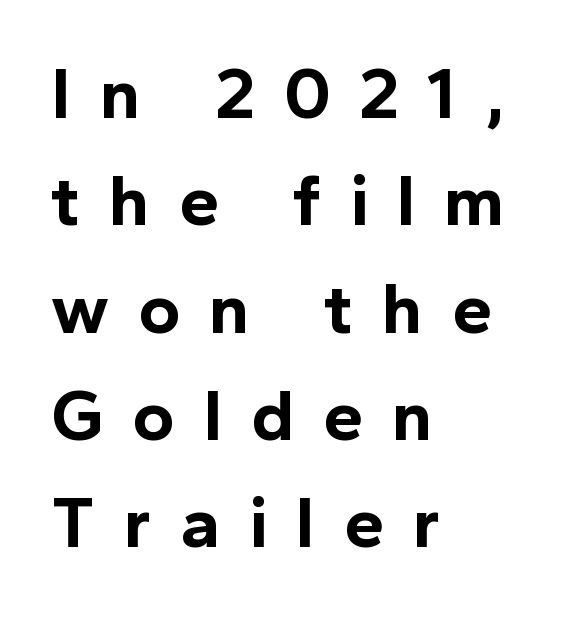
The image shows 72 px bold sans-serif type, upright; set left-aligned, normal line spacing (1.49x), unusually wide letter spacing (+0.4 em), not underlined; a medium x-height.
